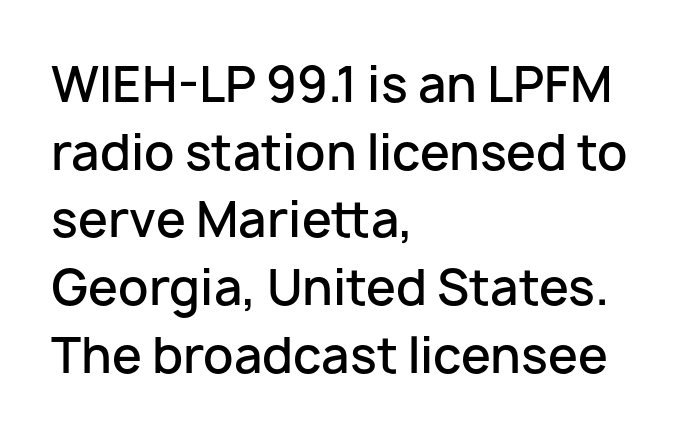
The image shows 48 px semibold sans-serif type, upright; set left-aligned, normal line spacing (1.41x), normal letter spacing, not underlined; low stroke contrast and a medium x-height.
